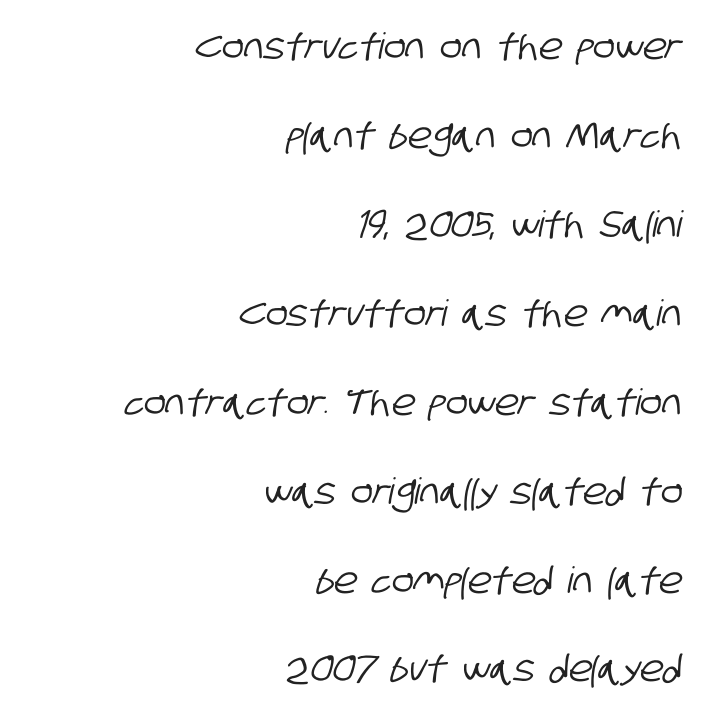
The image shows 36 px condensed sans-serif type; set right-aligned, loose line spacing (2.47x), normal letter spacing, not underlined; low stroke contrast and a large x-height.
